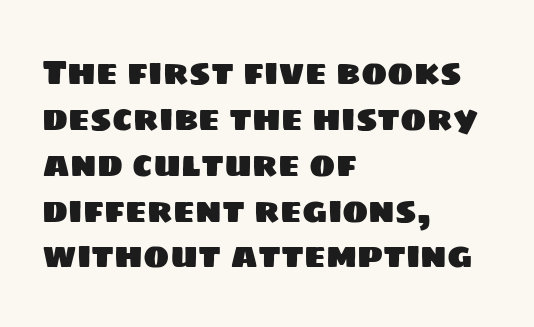
The image shows 35 px sans-serif type; set left-aligned, normal line spacing (1.31x), normal letter spacing, not underlined; low stroke contrast and a large x-height.
